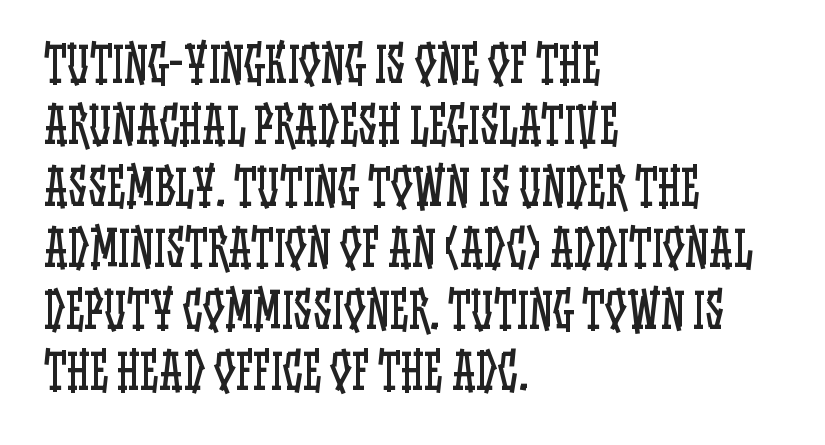
Q: Is the text bold? A: No.
Q: Is the text italic (slanted)? A: No, it is upright.
Q: Is the text underlined? A: No.
Q: How is the paragraph aligned? A: Left-aligned.
Q: Is the spacing between letters normal or unusually wide? A: Normal.
Q: Is the spacing between lines tight, normal or loose? A: Normal.
Q: Width (condensed, normal, or wide)? A: Condensed.
Q: Stroke contrast? A: Low.
Q: x-height? A: Large.
Q: Monospaced? A: No.
